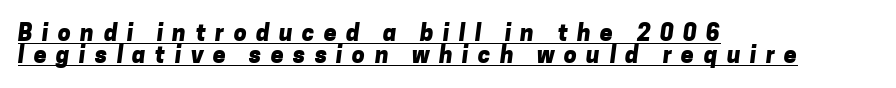
Q: Is the text bold? A: Yes.
Q: Is the text underlined? A: Yes.
Q: How is the paragraph aligned? A: Left-aligned.
Q: Is the spacing between letters normal or unusually wide? A: Unusually wide.
Q: Is the spacing between lines tight, normal or loose? A: Tight.
